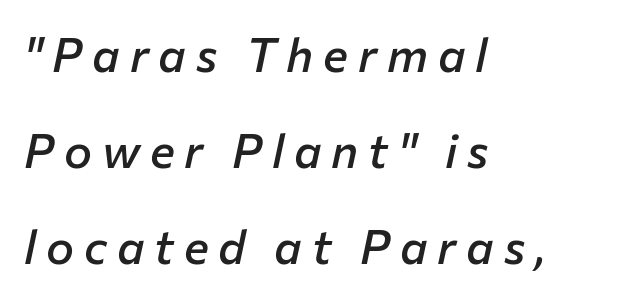
{"italic": "yes", "lean": "right", "slant_degrees": 12, "bold": "semi", "weight": "semibold", "width": "normal", "stroke_contrast": "low", "x_height": "medium", "monospaced": "no", "underline": "no", "align": "left", "line_spacing": "loose", "line_spacing_ratio": 2.04, "letter_spacing": "wide", "letter_spacing_em": 0.21, "glyph_px": 47}
